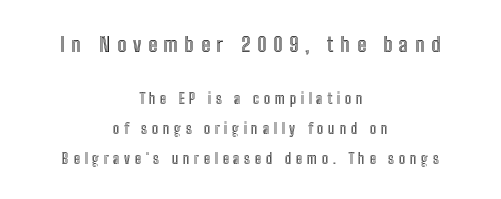
Q: Is the text italic (slanted)? A: No, it is upright.
Q: Is the text underlined? A: No.
Q: How is the paragraph aligned? A: Centered.
Q: Is the spacing between letters normal or unusually wide? A: Unusually wide.
Q: Is the spacing between lines tight, normal or loose? A: Loose.
Q: Which block of text is set in a larger size, the first (top) or the second (bottom)? A: The first (top) one.
